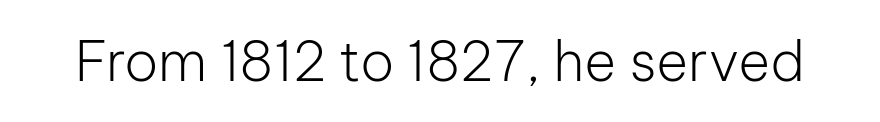
{"serif": "no", "italic": "no", "bold": "no", "weight": "light", "width": "normal", "stroke_contrast": "low", "x_height": "medium", "monospaced": "no", "underline": "no", "letter_spacing": "normal", "letter_spacing_em": 0.0, "glyph_px": 55}
